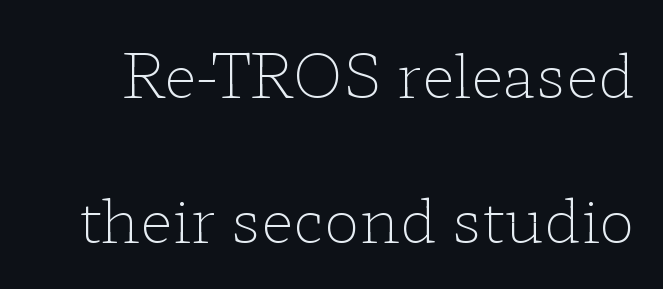
{"serif": "yes", "italic": "no", "bold": "no", "weight": "light", "width": "wide", "stroke_contrast": "low", "x_height": "medium", "monospaced": "no", "underline": "no", "line_spacing": "loose", "line_spacing_ratio": 2.41, "letter_spacing": "normal", "letter_spacing_em": 0.0, "glyph_px": 60}
